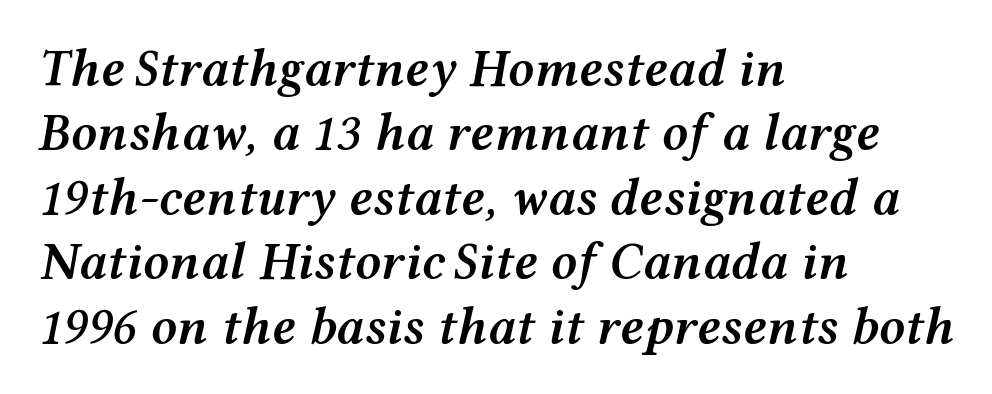
These lines keep a tight, regular rhythm from letter to letter. Layout note: lines flush left. Looks like regular typesetting: each glyph gets only the width it needs. I'd describe the lettering as semibold — firm but not a full bold.
